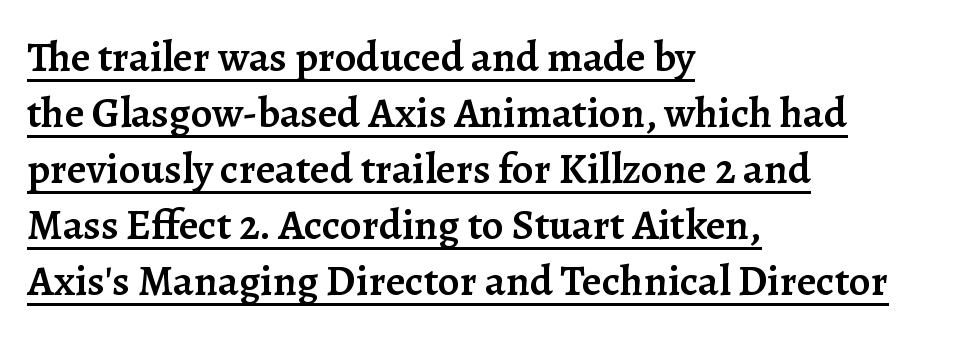
{"serif": "yes", "italic": "no", "bold": "semi", "weight": "semibold", "width": "normal", "stroke_contrast": "low", "x_height": "medium", "monospaced": "no", "underline": "yes", "align": "left", "line_spacing": "normal", "line_spacing_ratio": 1.3, "letter_spacing": "normal", "letter_spacing_em": 0.0, "glyph_px": 43}
